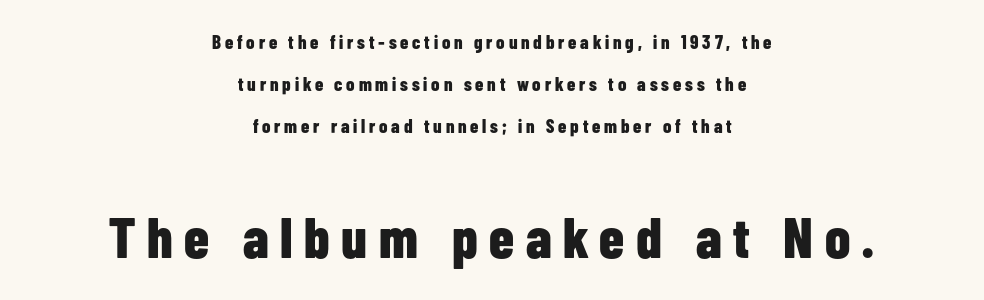
The image shows 57 px bold, condensed sans-serif type, upright; set centered, loose line spacing (2.2x), unusually wide letter spacing (+0.2 em), not underlined; the second (bottom) block is 3.0x larger; low stroke contrast and a medium x-height.
